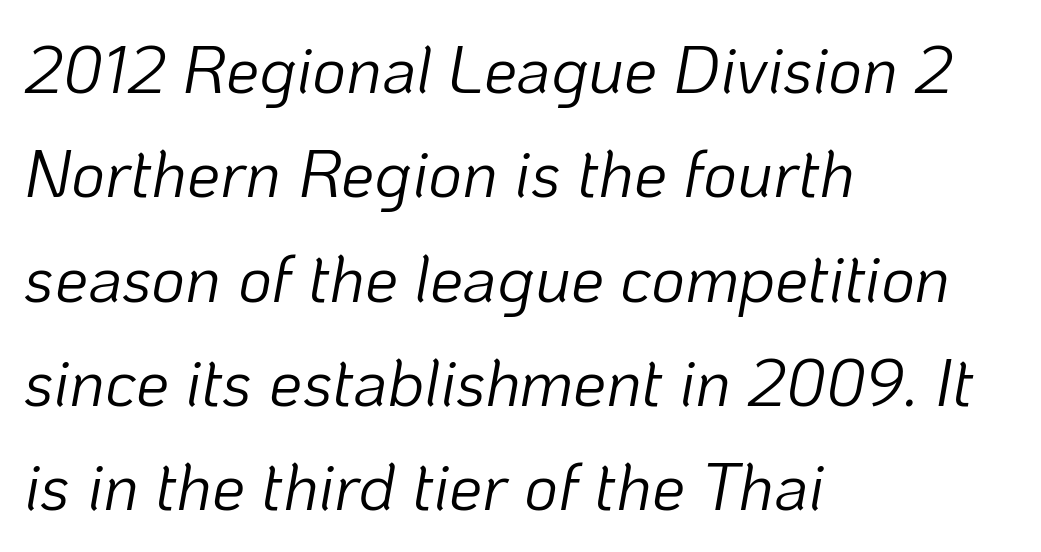
{"italic": "yes", "lean": "right", "slant_degrees": 10, "bold": "no", "weight": "light", "width": "normal", "stroke_contrast": "low", "x_height": "medium", "monospaced": "no", "underline": "no", "align": "left", "line_spacing": "normal", "line_spacing_ratio": 1.58, "letter_spacing": "normal", "letter_spacing_em": 0.0, "glyph_px": 66}
